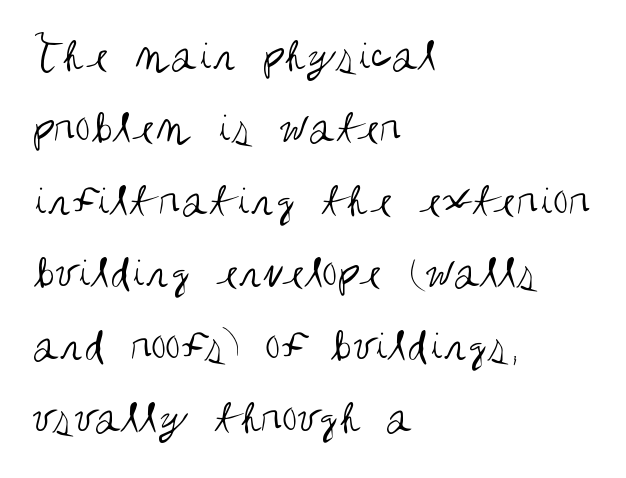
These glyphs show unthickened strokes, regular width or finer. Here the designer chose a conventional face with non-uniform glyph widths. Reading down the column, the eye jumps a familiar distance to each next line. Note: no serifs on the glyphs. One-word summary of the alignment: left.
